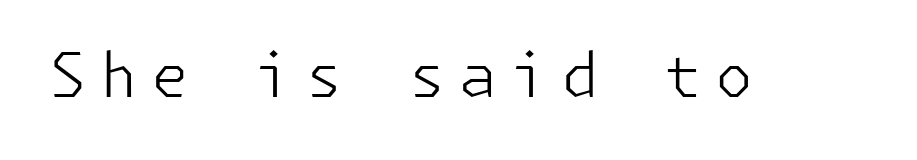
The image shows 61 px light sans-serif type, upright; set unusually wide letter spacing (+0.22 em), not underlined; low stroke contrast and a medium x-height.
